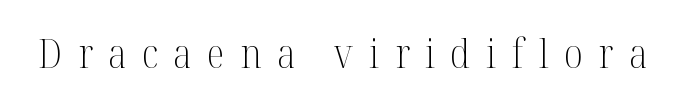
Any mark beneath the type? The region is blank. Looks like regular typesetting: each glyph gets only the width it needs. Style check: upright. Classification — serif.
